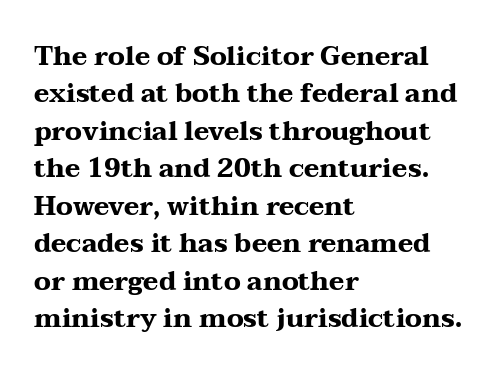
The image shows 26 px bold type, upright; set left-aligned, normal line spacing (1.44x), normal letter spacing, not underlined.
